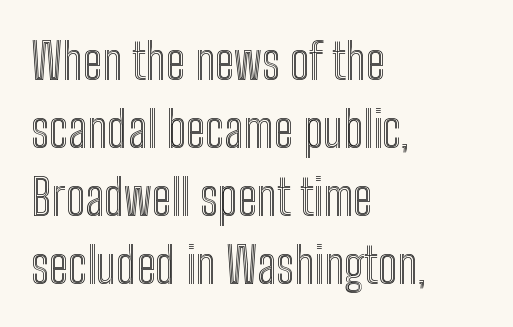
Q: Is the text italic (slanted)? A: No, it is upright.
Q: Is the text underlined? A: No.
Q: How is the paragraph aligned? A: Left-aligned.
Q: Is the spacing between letters normal or unusually wide? A: Normal.
Q: Is the spacing between lines tight, normal or loose? A: Normal.
Q: Width (condensed, normal, or wide)? A: Condensed.
Q: x-height? A: Medium.
Q: Monospaced? A: No.
